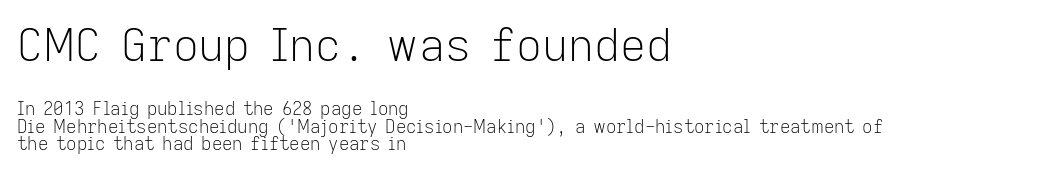
Q: Is the text bold? A: No.
Q: Is the text italic (slanted)? A: No, it is upright.
Q: Is the typeface a serif or a sans-serif typeface? A: Sans-serif.
Q: Is the text underlined? A: No.
Q: How is the paragraph aligned? A: Left-aligned.
Q: Is the spacing between letters normal or unusually wide? A: Normal.
Q: Is the spacing between lines tight, normal or loose? A: Tight.
Q: Which block of text is set in a larger size, the first (top) or the second (bottom)? A: The first (top) one.
Q: Width (condensed, normal, or wide)? A: Normal.
Q: Stroke contrast? A: Low.
Q: x-height? A: Medium.
Q: Monospaced? A: No.
